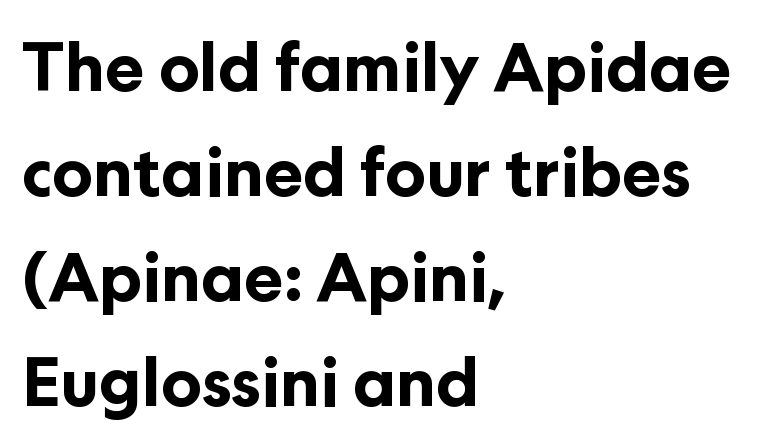
{"serif": "no", "italic": "no", "bold": "yes", "weight": "bold", "width": "normal", "stroke_contrast": "low", "x_height": "medium", "monospaced": "no", "underline": "no", "align": "left", "line_spacing": "normal", "line_spacing_ratio": 1.59, "letter_spacing": "normal", "letter_spacing_em": 0.0, "glyph_px": 66}
